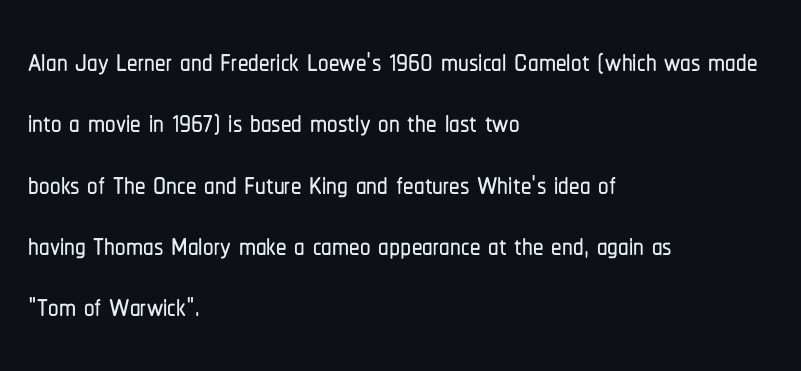
{"serif": "no", "italic": "no", "width": "condensed", "stroke_contrast": "low", "x_height": "medium", "monospaced": "no", "underline": "no", "align": "left", "line_spacing": "normal", "line_spacing_ratio": 1.46, "letter_spacing": "normal", "letter_spacing_em": 0.0, "glyph_px": 42}
